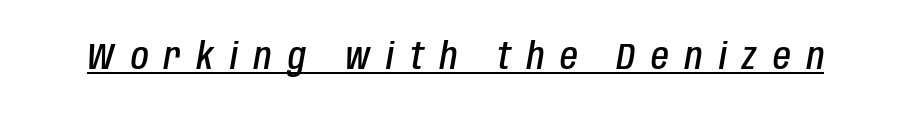
Q: Is the text bold? A: Semi-bold.
Q: Is the text italic (slanted)? A: Yes, it leans right by about 10 degrees.
Q: Is the text underlined? A: Yes.
Q: Is the spacing between letters normal or unusually wide? A: Unusually wide.
Q: Width (condensed, normal, or wide)? A: Condensed.
Q: Stroke contrast? A: Low.
Q: x-height? A: Large.
Q: Monospaced? A: No.
